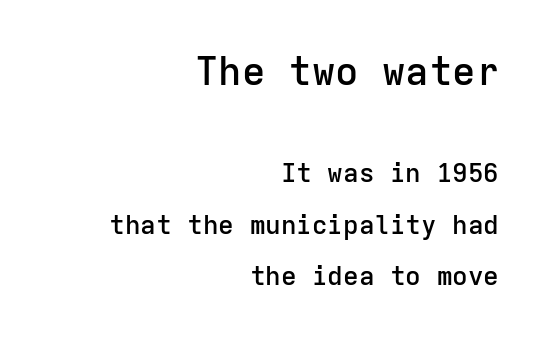
The image shows 39 px semibold sans-serif type, upright, monospaced; set right-aligned, loose line spacing (1.99x), normal letter spacing, not underlined; the first (top) block is 1.5x larger; low stroke contrast and a medium x-height.
